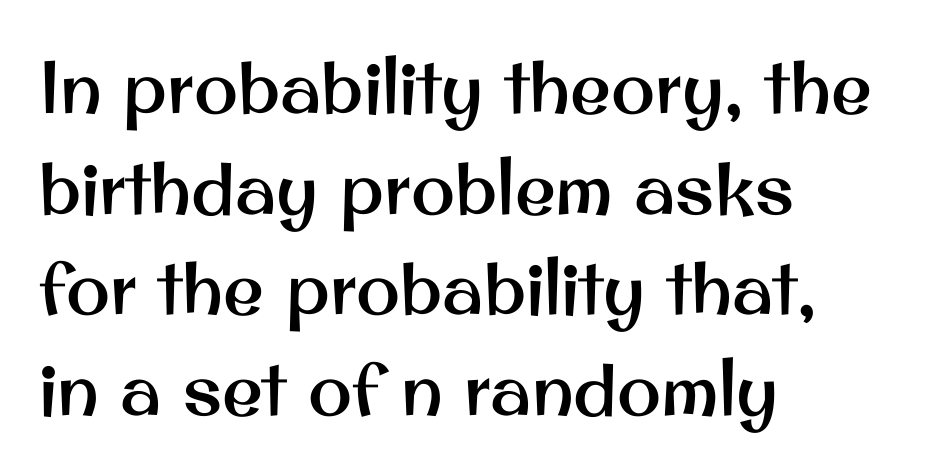
Q: Is the text italic (slanted)? A: No, it is upright.
Q: Is the typeface a serif or a sans-serif typeface? A: Sans-serif.
Q: Is the text underlined? A: No.
Q: How is the paragraph aligned? A: Left-aligned.
Q: Is the spacing between letters normal or unusually wide? A: Normal.
Q: Is the spacing between lines tight, normal or loose? A: Normal.
Q: Width (condensed, normal, or wide)? A: Normal.
Q: Stroke contrast? A: Medium.
Q: x-height? A: Small.
Q: Monospaced? A: No.
